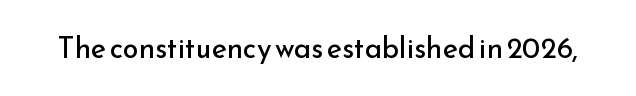
The image shows 29 px regular-weight sans-serif type, upright; set normal letter spacing, not underlined; low stroke contrast and a small x-height.
